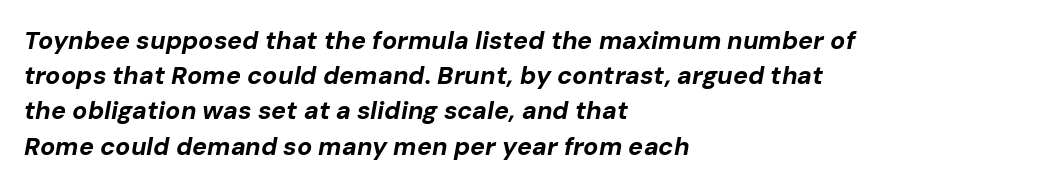
{"italic": "yes", "lean": "right", "slant_degrees": 10, "bold": "yes", "underline": "no", "align": "left", "line_spacing": "normal", "line_spacing_ratio": 1.41, "letter_spacing": "normal", "letter_spacing_em": 0.0, "glyph_px": 25}
